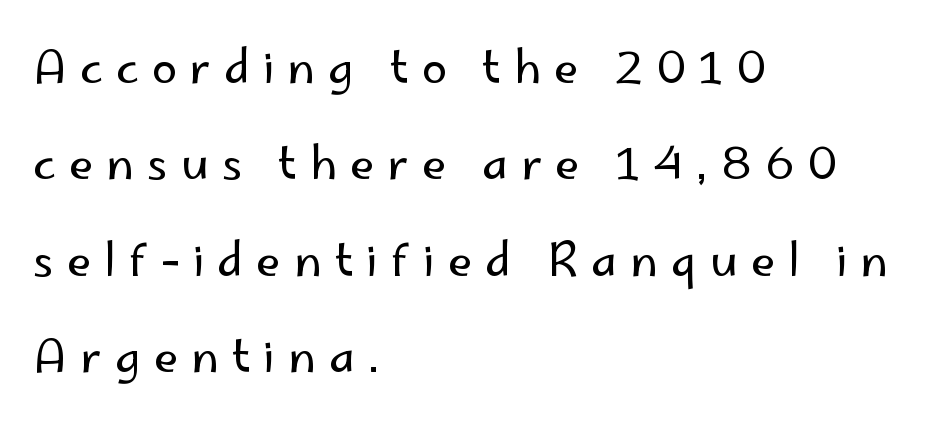
The image shows 45 px regular-weight sans-serif type, upright; set left-aligned, loose line spacing (2.14x), unusually wide letter spacing (+0.29 em), not underlined; low stroke contrast and a small x-height.
